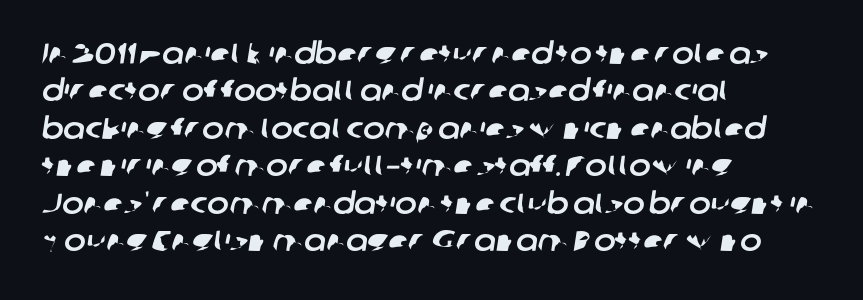
Q: Is the typeface a serif or a sans-serif typeface? A: Sans-serif.
Q: Is the text underlined? A: No.
Q: How is the paragraph aligned? A: Left-aligned.
Q: Is the spacing between letters normal or unusually wide? A: Normal.
Q: Is the spacing between lines tight, normal or loose? A: Normal.
Q: Width (condensed, normal, or wide)? A: Normal.
Q: Stroke contrast? A: Low.
Q: x-height? A: Medium.
Q: Monospaced? A: No.
